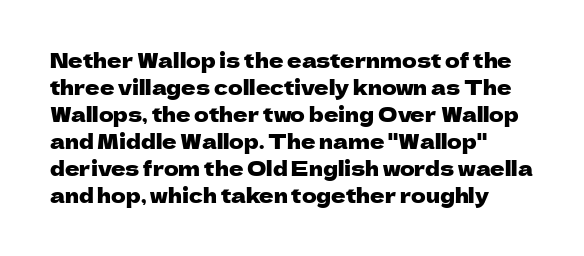
Q: Is the text italic (slanted)? A: No, it is upright.
Q: Is the text underlined? A: No.
Q: Is the spacing between letters normal or unusually wide? A: Normal.
Q: Is the spacing between lines tight, normal or loose? A: Normal.
